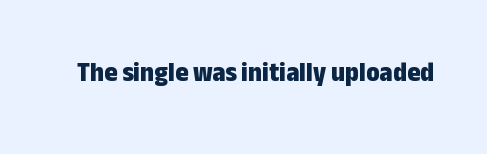
Is this a fixed-width face? No — the glyphs have proportional, varying widths. The face used here has the dense, thick strokes of a bold. The passage shown is not underscored anywhere. Examine the stroke ends and you'll find no serifs.
